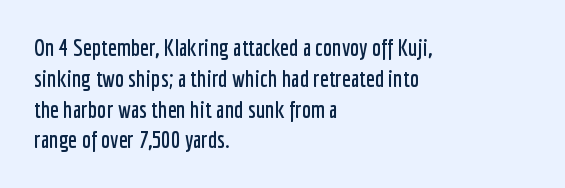
{"italic": "no", "underline": "no", "align": "left", "line_spacing": "normal", "line_spacing_ratio": 1.34, "letter_spacing": "normal", "letter_spacing_em": 0.0, "glyph_px": 23}
